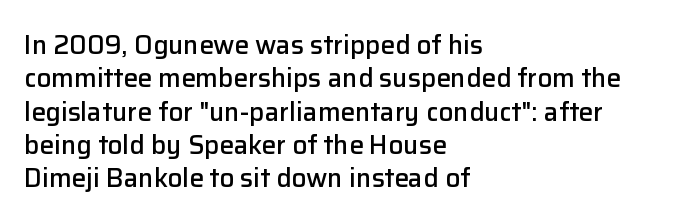
{"italic": "no", "bold": "semi", "underline": "no", "align": "left", "line_spacing": "normal", "line_spacing_ratio": 1.28, "letter_spacing": "normal", "letter_spacing_em": 0.0, "glyph_px": 26}
